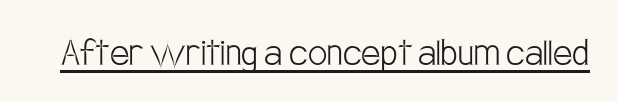
{"serif": "no", "italic": "no", "bold": "no", "weight": "light", "width": "condensed", "stroke_contrast": "low", "x_height": "large", "monospaced": "no", "underline": "yes", "letter_spacing": "normal", "letter_spacing_em": 0.0, "glyph_px": 43}
